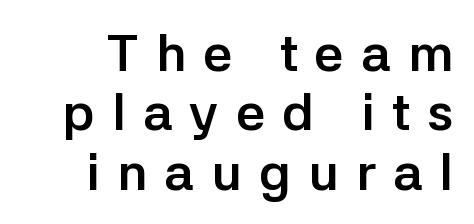
The glyphs are unaccompanied by any horizontal stroke below them. Looks like regular typesetting: each glyph gets only the width it needs. The passage shown stacks its lines with hardly any gap. In terms of posture, this sample is upright. There is plenty of visible air inserted between adjacent glyphs.
